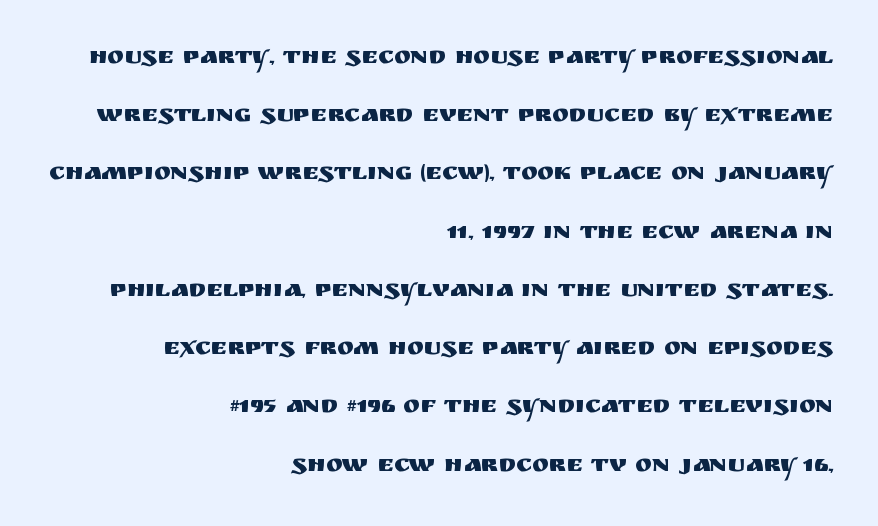
Q: Is the text italic (slanted)? A: No, it is upright.
Q: Is the text underlined? A: No.
Q: How is the paragraph aligned? A: Right-aligned.
Q: Is the spacing between letters normal or unusually wide? A: Normal.
Q: Is the spacing between lines tight, normal or loose? A: Loose.
